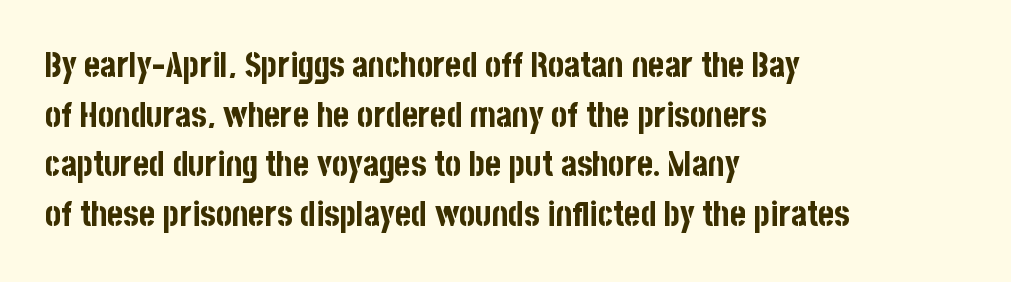
Line beginnings align vertically; line endings do not. The characters look thick and weighty, a clear bold. Think of a printed novel: that variable character pitch is what you see here. A normal amount of white space separates one row of letters from the next. Nobody touched the tracking dial on this one. Stroke terminals: plain, sans-serif.
